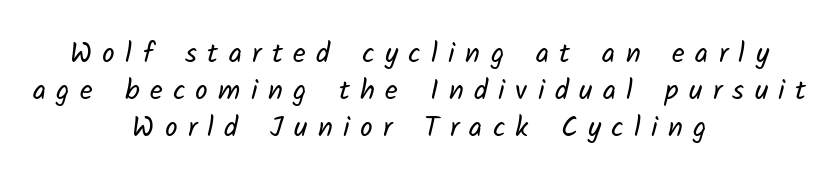
{"serif": "no", "bold": "no", "weight": "regular", "width": "normal", "stroke_contrast": "low", "x_height": "medium", "monospaced": "no", "underline": "no", "align": "center", "line_spacing": "normal", "line_spacing_ratio": 1.33, "letter_spacing": "wide", "letter_spacing_em": 0.37, "glyph_px": 28}
